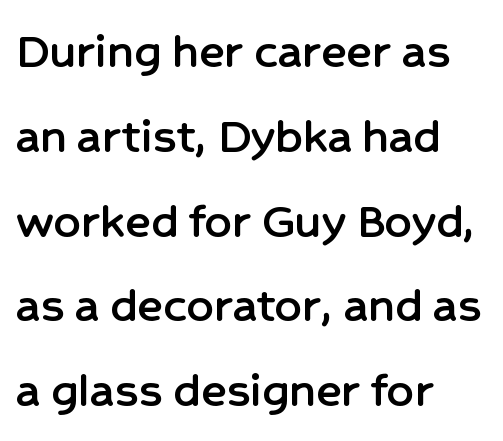
The image shows 53 px sans-serif type, upright; set left-aligned, normal line spacing (1.6x), normal letter spacing, not underlined; low stroke contrast and a medium x-height.
